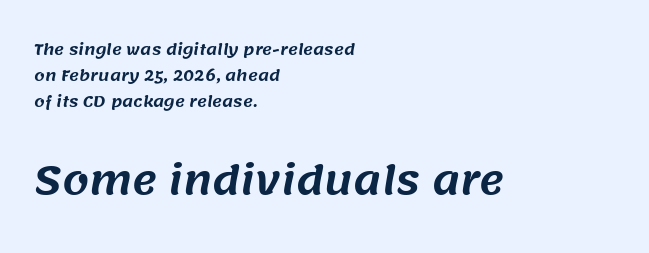
The image shows 38 px sans-serif type; set left-aligned, line spacing 1.72x, normal letter spacing, not underlined; the second (bottom) block is 2.53x larger; medium stroke contrast and a large x-height.
